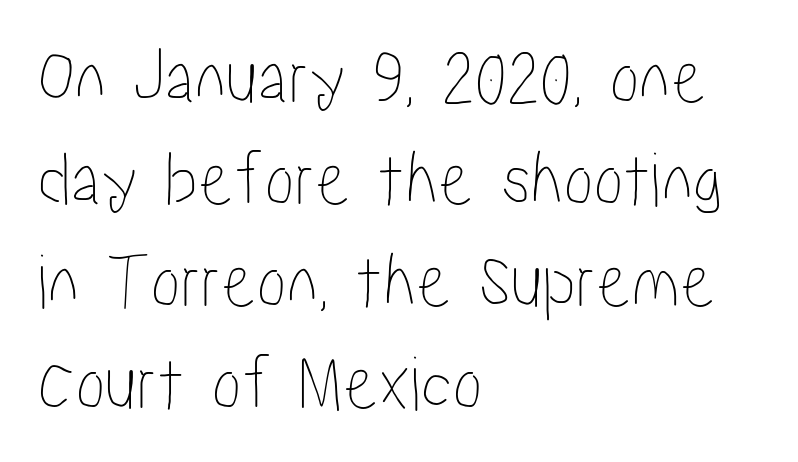
Q: Is the text italic (slanted)? A: No, it is upright.
Q: Is the text underlined? A: No.
Q: How is the paragraph aligned? A: Left-aligned.
Q: Is the spacing between letters normal or unusually wide? A: Normal.
Q: Is the spacing between lines tight, normal or loose? A: Normal.
Q: Width (condensed, normal, or wide)? A: Condensed.
Q: Stroke contrast? A: Low.
Q: x-height? A: Medium.
Q: Monospaced? A: No.
